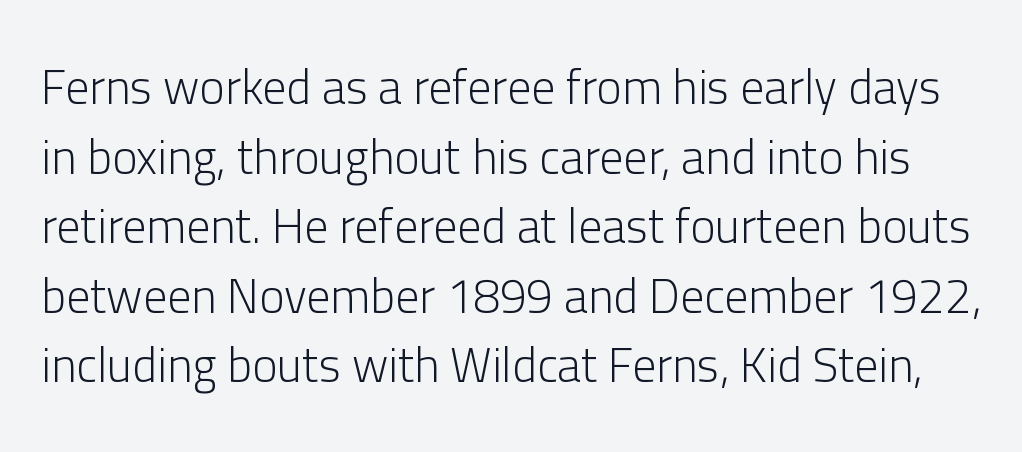
Q: Is the text bold? A: No.
Q: Is the text italic (slanted)? A: No, it is upright.
Q: Is the typeface a serif or a sans-serif typeface? A: Sans-serif.
Q: Is the text underlined? A: No.
Q: Is the spacing between letters normal or unusually wide? A: Normal.
Q: Is the spacing between lines tight, normal or loose? A: Normal.
Q: Width (condensed, normal, or wide)? A: Normal.
Q: Stroke contrast? A: Low.
Q: x-height? A: Medium.
Q: Monospaced? A: No.
